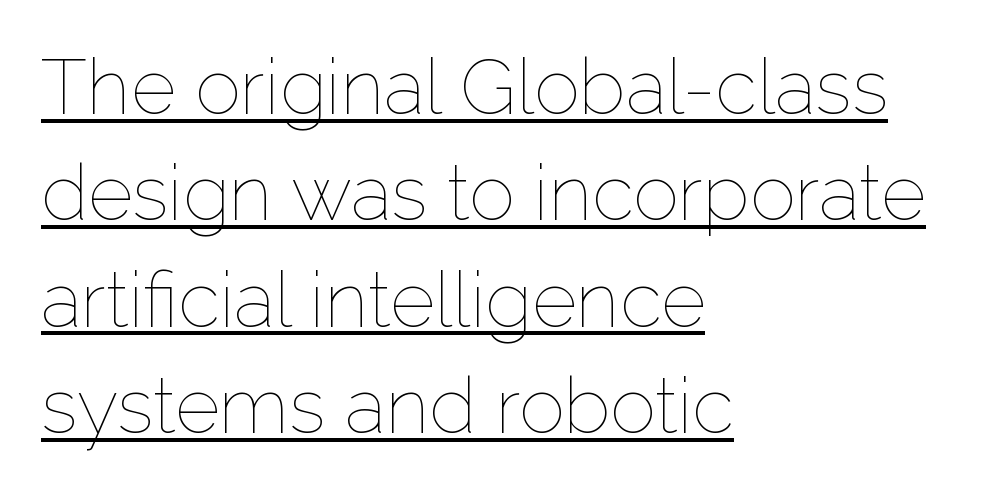
The image shows 77 px thin type, upright; set left-aligned, normal line spacing (1.38x), normal letter spacing, underlined; low stroke contrast and a medium x-height.
